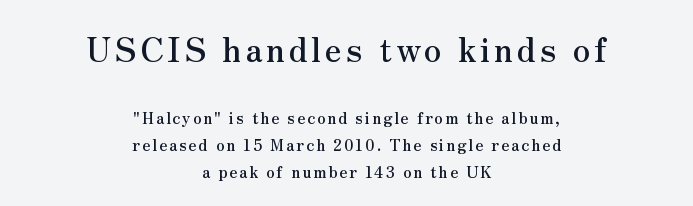
Q: Is the text italic (slanted)? A: No, it is upright.
Q: Is the typeface a serif or a sans-serif typeface? A: Serif.
Q: Is the text underlined? A: No.
Q: How is the paragraph aligned? A: Centered.
Q: Is the spacing between lines tight, normal or loose? A: Normal.
Q: Which block of text is set in a larger size, the first (top) or the second (bottom)? A: The first (top) one.
Q: Width (condensed, normal, or wide)? A: Normal.
Q: Stroke contrast? A: Medium.
Q: x-height? A: Small.
Q: Monospaced? A: No.
